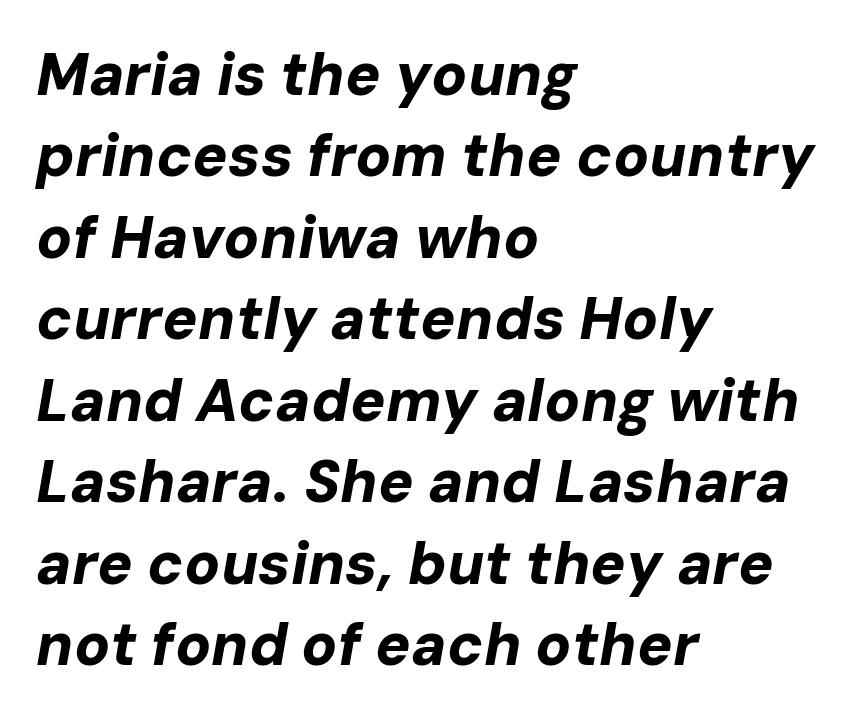
The image shows 59 px bold type, italic (leaning right); set left-aligned, normal line spacing (1.38x), normal letter spacing, not underlined; low stroke contrast and a medium x-height.
